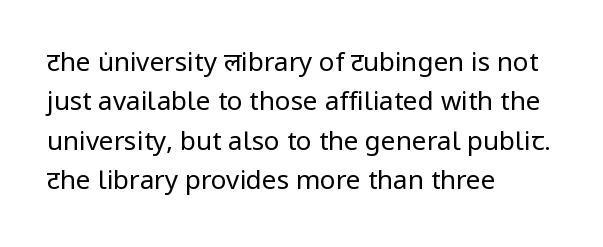
A typesetter would mark this as roman, not italic. Does the leading feel generous? No, just average. The typesetter chose a ragged-right arrangement here. The gaps between neighbouring characters are ordinary and unremarkable. Is this a heavy cut? Hardly; it is regular or lighter. The space directly below the letters is spotless.
